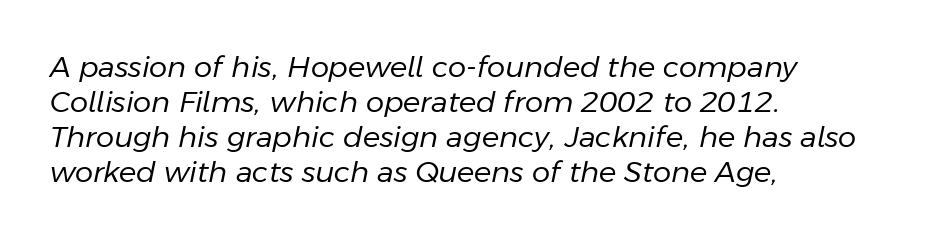
{"italic": "yes", "lean": "right", "slant_degrees": 11, "bold": "no", "weight": "regular", "width": "normal", "stroke_contrast": "low", "x_height": "medium", "monospaced": "no", "underline": "no", "align": "left", "line_spacing_ratio": 1.21, "letter_spacing": "normal", "letter_spacing_em": 0.0, "glyph_px": 29}
